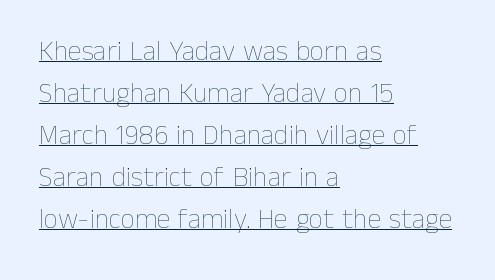
Q: Is the text bold? A: No.
Q: Is the text italic (slanted)? A: No, it is upright.
Q: Is the text underlined? A: Yes.
Q: How is the paragraph aligned? A: Left-aligned.
Q: Is the spacing between letters normal or unusually wide? A: Normal.
Q: Is the spacing between lines tight, normal or loose? A: Normal.
Q: Width (condensed, normal, or wide)? A: Normal.
Q: Stroke contrast? A: Low.
Q: x-height? A: Medium.
Q: Monospaced? A: No.
